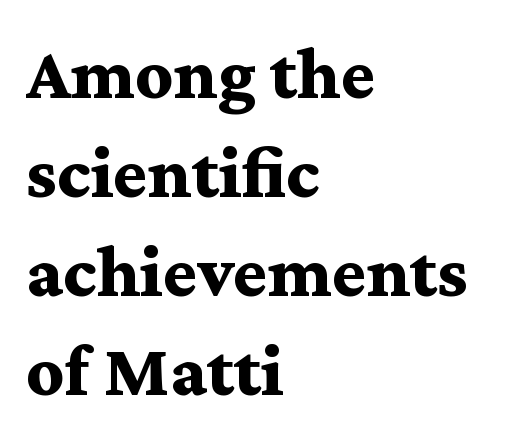
{"serif": "yes", "italic": "no", "bold": "yes", "weight": "bold", "width": "wide", "stroke_contrast": "medium", "x_height": "medium", "monospaced": "no", "underline": "no", "align": "left", "line_spacing": "normal", "line_spacing_ratio": 1.34, "letter_spacing": "normal", "letter_spacing_em": 0.0, "glyph_px": 74}
